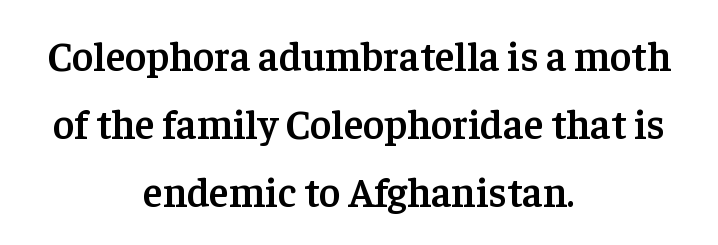
Descenders hang freely into open space. Strokes here are thickened, but only to semibold level. Is there any slant? The stems are plumb. Do the characters align in a grid? No, the font is proportional. Students, observe: this is what conventionally led text looks like. The passage is arranged like a title page — every line centered.
